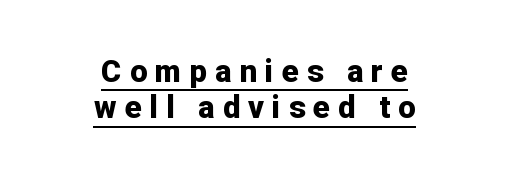
Q: Is the text bold? A: Yes.
Q: Is the text italic (slanted)? A: No, it is upright.
Q: Is the typeface a serif or a sans-serif typeface? A: Sans-serif.
Q: Is the text underlined? A: Yes.
Q: How is the paragraph aligned? A: Centered.
Q: Is the spacing between letters normal or unusually wide? A: Unusually wide.
Q: Width (condensed, normal, or wide)? A: Normal.
Q: Stroke contrast? A: Low.
Q: x-height? A: Medium.
Q: Monospaced? A: No.
